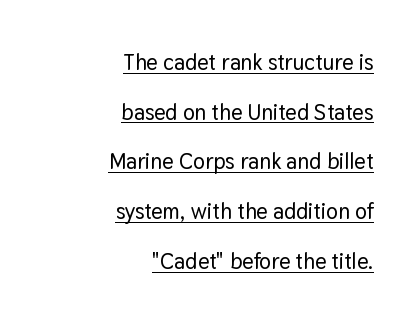
{"italic": "no", "underline": "yes", "align": "right", "line_spacing": "loose", "line_spacing_ratio": 2.26, "letter_spacing": "normal", "letter_spacing_em": 0.0, "glyph_px": 22}
